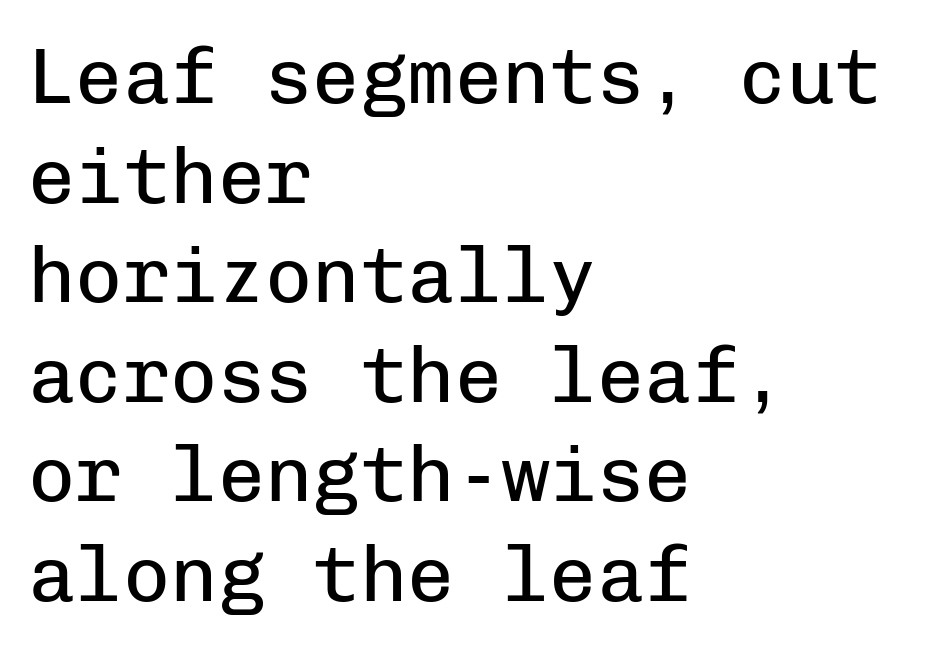
Q: Is the text bold? A: No.
Q: Is the text italic (slanted)? A: No, it is upright.
Q: Is the typeface a serif or a sans-serif typeface? A: Sans-serif.
Q: Is the text underlined? A: No.
Q: How is the paragraph aligned? A: Left-aligned.
Q: Is the spacing between letters normal or unusually wide? A: Normal.
Q: Is the spacing between lines tight, normal or loose? A: Normal.
Q: Width (condensed, normal, or wide)? A: Normal.
Q: Stroke contrast? A: Low.
Q: x-height? A: Medium.
Q: Monospaced? A: Yes.
